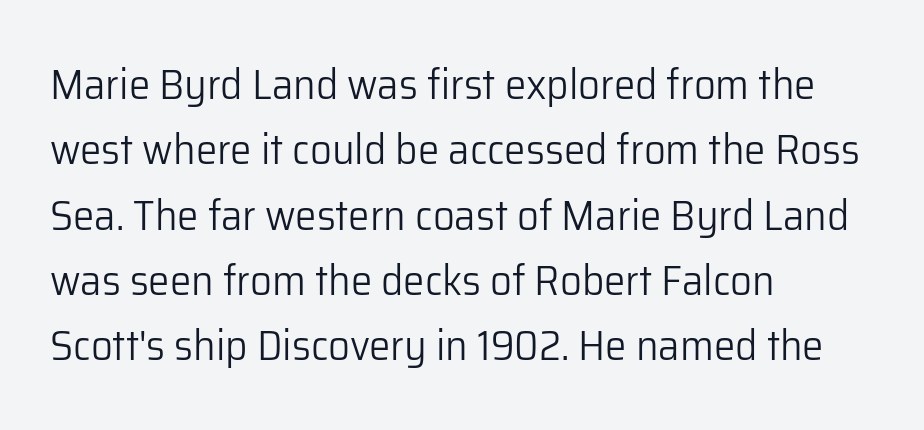
Q: Is the text bold? A: No.
Q: Is the text italic (slanted)? A: No, it is upright.
Q: Is the typeface a serif or a sans-serif typeface? A: Sans-serif.
Q: Is the text underlined? A: No.
Q: How is the paragraph aligned? A: Left-aligned.
Q: Is the spacing between letters normal or unusually wide? A: Normal.
Q: Is the spacing between lines tight, normal or loose? A: Normal.
Q: Width (condensed, normal, or wide)? A: Normal.
Q: Stroke contrast? A: Low.
Q: x-height? A: Medium.
Q: Monospaced? A: No.
